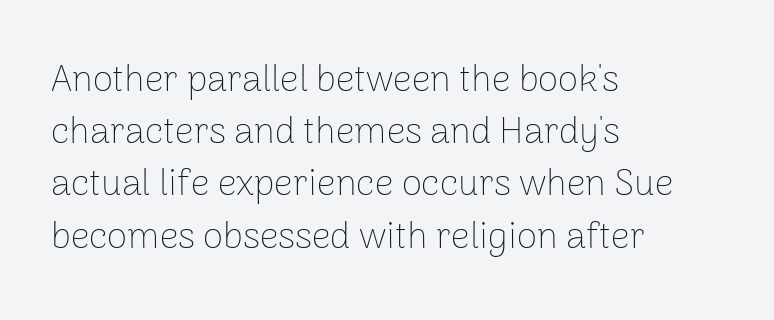
This sample uses a sans-serif face. Honestly, there is no underline to notice here at all. Short and long lines alike share a common starting point at left. Character widths vary here, with narrow letters taking less room than wide ones.
